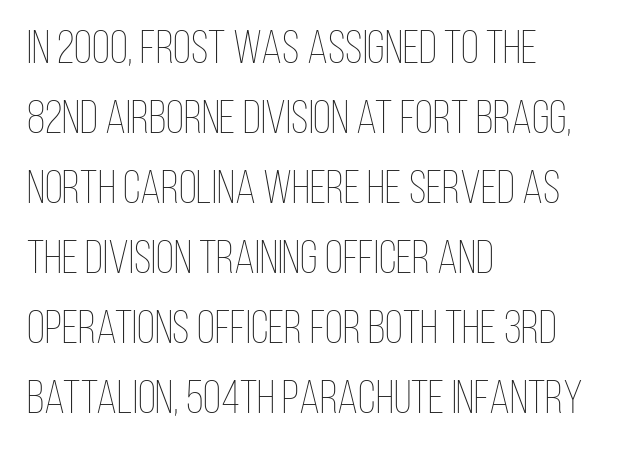
The image shows 47 px thin, condensed type, upright; set left-aligned, normal line spacing (1.49x), normal letter spacing, not underlined; low stroke contrast and a large x-height.
